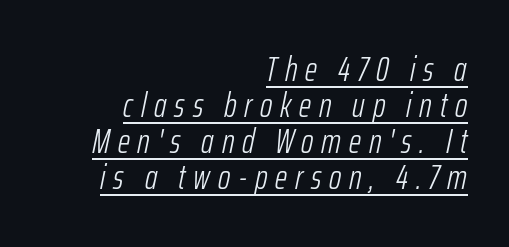
{"italic": "yes", "lean": "right", "slant_degrees": 12, "bold": "no", "weight": "light", "width": "condensed", "stroke_contrast": "low", "x_height": "medium", "monospaced": "no", "underline": "yes", "align": "right", "line_spacing": "tight", "line_spacing_ratio": 1.06, "letter_spacing": "wide", "letter_spacing_em": 0.23, "glyph_px": 34}
